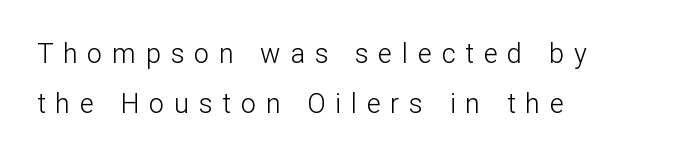
{"italic": "no", "bold": "no", "underline": "no", "align": "left", "line_spacing_ratio": 1.87, "letter_spacing": "wide", "letter_spacing_em": 0.36, "glyph_px": 27}
